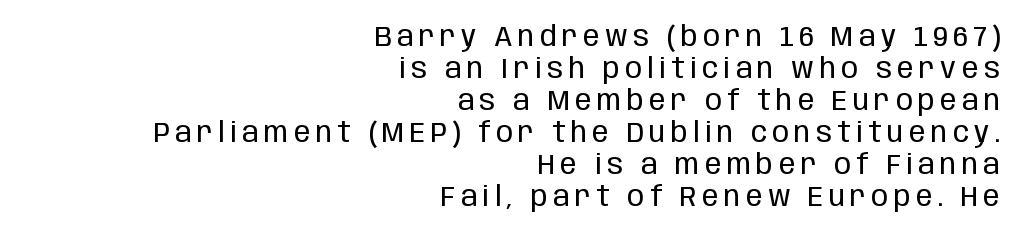
{"serif": "no", "italic": "no", "bold": "no", "weight": "regular", "width": "condensed", "stroke_contrast": "low", "x_height": "large", "monospaced": "no", "underline": "no", "align": "right", "line_spacing": "tight", "line_spacing_ratio": 1.14, "glyph_px": 28}
